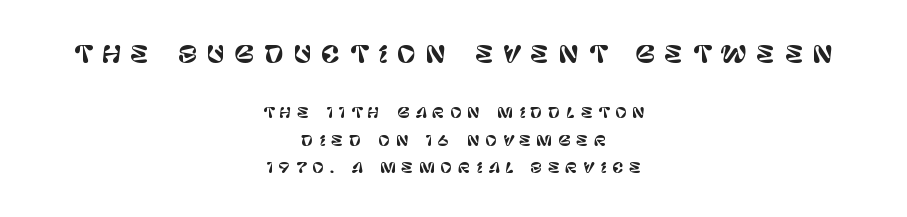
Substantial extra tracking has been applied to these lines. The baseline area is clear. Is the lower block the larger one? No — the upper block carries the bigger type. Leading: increased.
